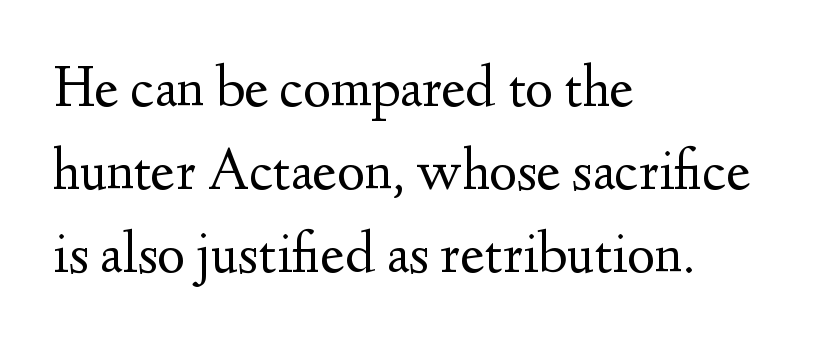
Q: Is the text bold? A: No.
Q: Is the text italic (slanted)? A: No, it is upright.
Q: Is the typeface a serif or a sans-serif typeface? A: Serif.
Q: Is the text underlined? A: No.
Q: How is the paragraph aligned? A: Left-aligned.
Q: Is the spacing between letters normal or unusually wide? A: Normal.
Q: Is the spacing between lines tight, normal or loose? A: Normal.
Q: Width (condensed, normal, or wide)? A: Normal.
Q: Stroke contrast? A: Medium.
Q: x-height? A: Small.
Q: Monospaced? A: No.
